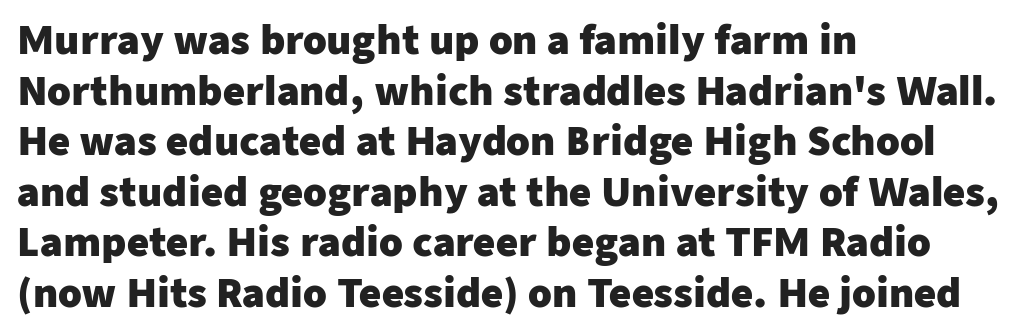
{"serif": "no", "italic": "no", "bold": "yes", "weight": "heavy", "width": "normal", "stroke_contrast": "low", "x_height": "medium", "monospaced": "no", "underline": "no", "align": "left", "line_spacing": "normal", "line_spacing_ratio": 1.33, "letter_spacing": "normal", "letter_spacing_em": 0.0, "glyph_px": 38}
